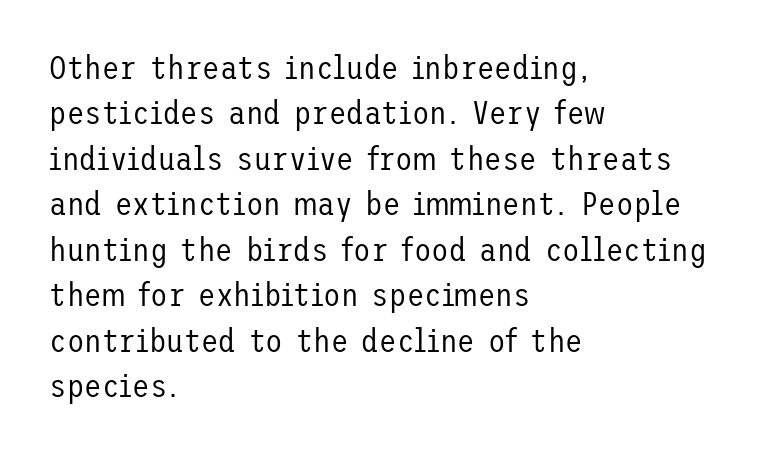
The image shows 32 px regular-weight sans-serif type, upright; set left-aligned, normal line spacing (1.42x), normal letter spacing, not underlined; low stroke contrast and a medium x-height.
